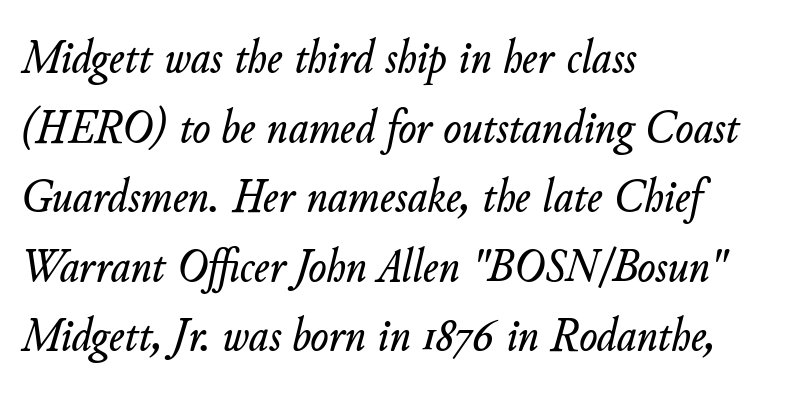
The image shows 48 px text type, italic (leaning right); set left-aligned, normal line spacing (1.45x), normal letter spacing, not underlined; low stroke contrast and a small x-height.
